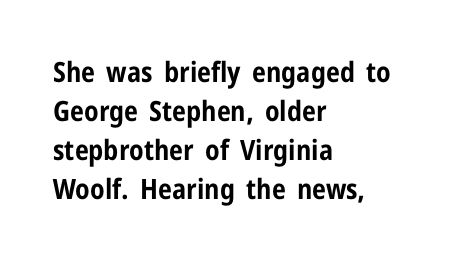
{"serif": "no", "italic": "no", "bold": "yes", "weight": "bold", "width": "condensed", "stroke_contrast": "low", "x_height": "medium", "monospaced": "no", "underline": "no", "align": "left", "line_spacing": "normal", "line_spacing_ratio": 1.39, "letter_spacing": "normal", "letter_spacing_em": 0.0, "glyph_px": 28}
